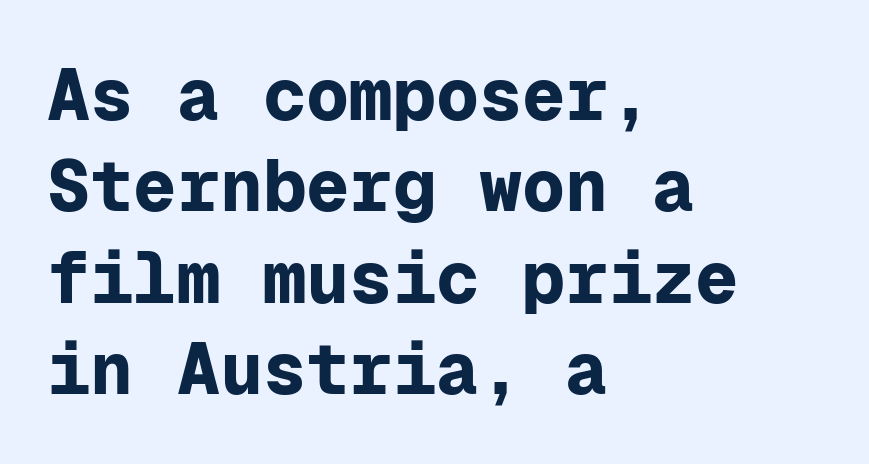
Beneath every word, the page is bare. A typesetter would call this leading conventional body-copy spacing. Observe the ordinary spacing: letters are neighbours, not strangers. It's the straight-up-and-down kind of type. The rendering anchors every line to the left-hand side.
